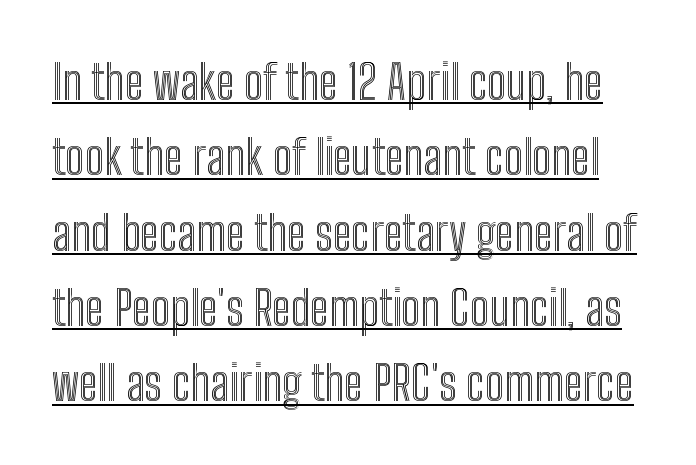
The image shows 48 px condensed type, upright; set normal line spacing (1.57x), normal letter spacing, underlined; a medium x-height.
